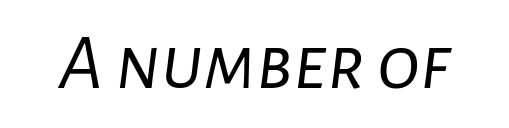
{"italic": "yes", "lean": "right", "slant_degrees": 7, "bold": "no", "weight": "light", "width": "normal", "stroke_contrast": "low", "x_height": "medium", "monospaced": "no", "underline": "no", "letter_spacing": "normal", "letter_spacing_em": 0.0, "glyph_px": 80}
